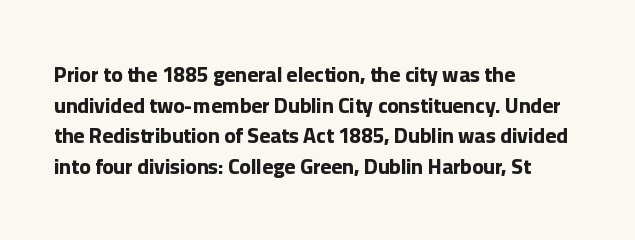
The image shows 21 px bold type, upright; set left-aligned, normal line spacing (1.46x), normal letter spacing, not underlined.
